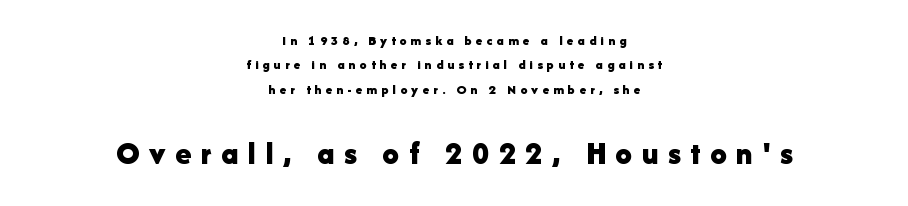
Q: Is the text bold? A: Yes.
Q: Is the text italic (slanted)? A: No, it is upright.
Q: Is the typeface a serif or a sans-serif typeface? A: Sans-serif.
Q: Is the text underlined? A: No.
Q: How is the paragraph aligned? A: Centered.
Q: Is the spacing between letters normal or unusually wide? A: Unusually wide.
Q: Which block of text is set in a larger size, the first (top) or the second (bottom)? A: The second (bottom) one.
Q: Width (condensed, normal, or wide)? A: Normal.
Q: Stroke contrast? A: Low.
Q: x-height? A: Medium.
Q: Monospaced? A: No.
